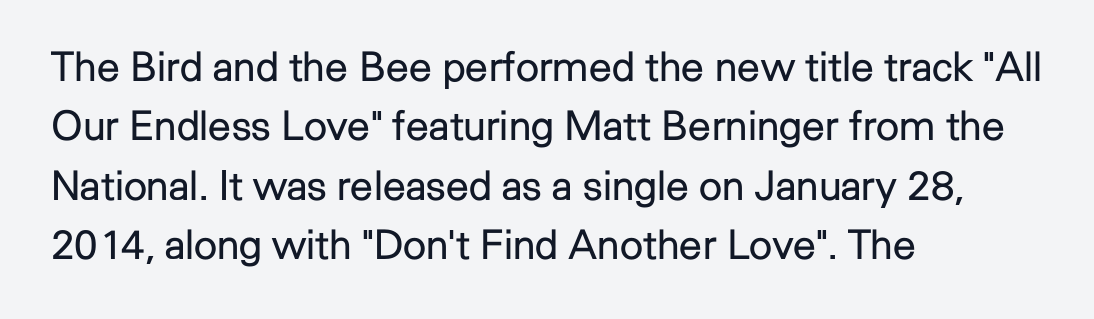
Default kerning and tracking; the words read as compact shapes. The rows are spaced the way most documents space them. The strip under each line holds only bare page. The passage shown is typed in a proportional face where columns would drift.
